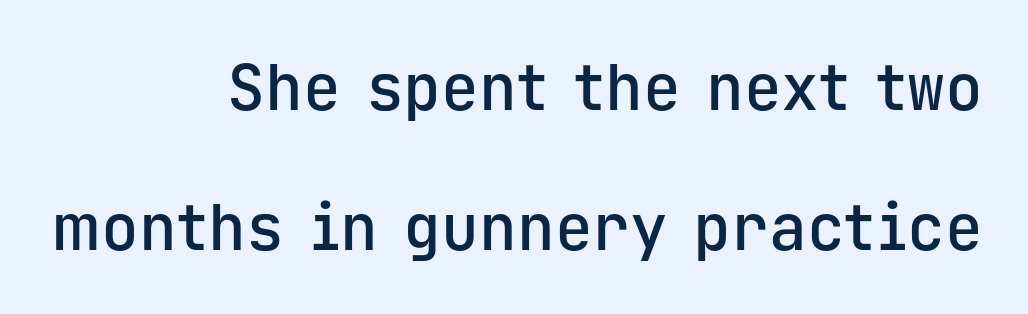
The image shows 63 px semibold sans-serif type, upright, monospaced; set right-aligned, loose line spacing (2.22x), normal letter spacing, not underlined; low stroke contrast and a medium x-height.
